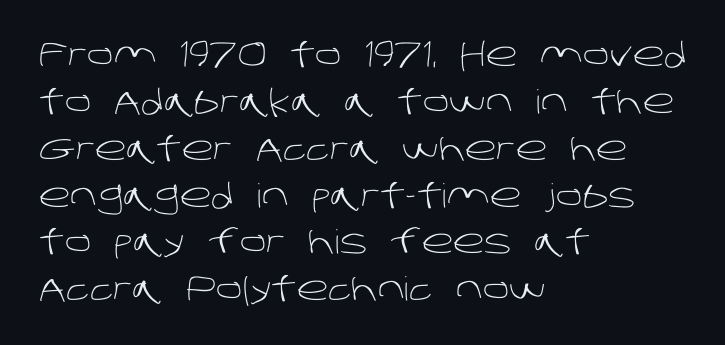
The image shows 33 px light sans-serif type; set left-aligned, normal line spacing (1.42x), normal letter spacing, not underlined; low stroke contrast and a large x-height.
